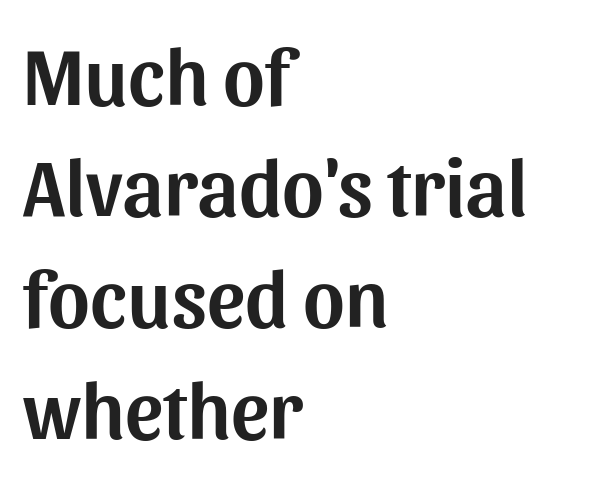
Q: Is the text italic (slanted)? A: No, it is upright.
Q: Is the typeface a serif or a sans-serif typeface? A: Sans-serif.
Q: Is the text underlined? A: No.
Q: How is the paragraph aligned? A: Left-aligned.
Q: Is the spacing between letters normal or unusually wide? A: Normal.
Q: Is the spacing between lines tight, normal or loose? A: Normal.
Q: Width (condensed, normal, or wide)? A: Normal.
Q: Stroke contrast? A: Medium.
Q: x-height? A: Medium.
Q: Monospaced? A: No.
